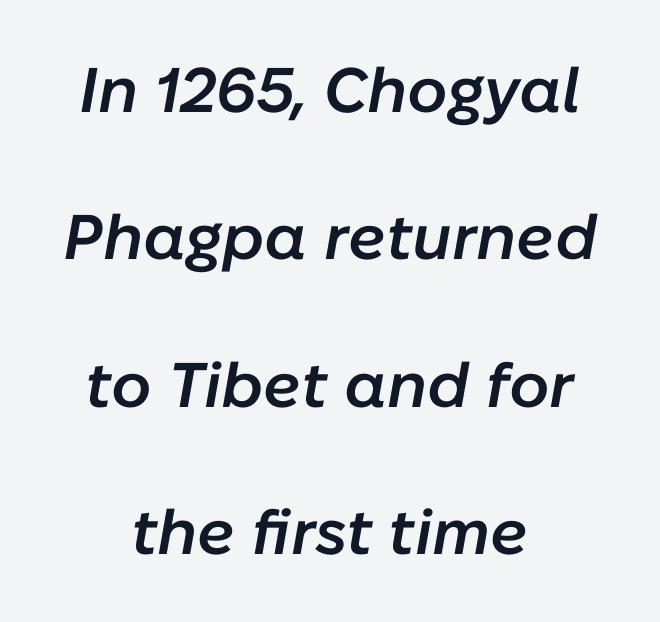
Notice how the passage keeps no hard edge, just a central spine. Compared with typical paragraphs, the rows here are farther apart. Does extra space separate the letters? No, they use regular spacing. Note the varied advance widths — an 'i' is clearly narrower than an 'm'. Observe the lean: these are italic letterforms.
